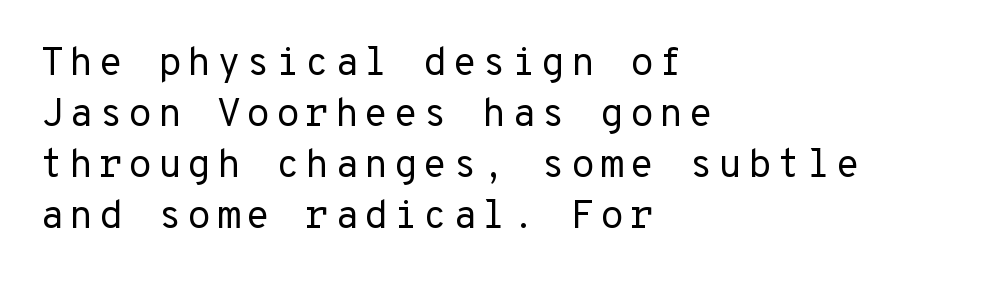
Q: Is the text bold? A: No.
Q: Is the text italic (slanted)? A: No, it is upright.
Q: Is the typeface a serif or a sans-serif typeface? A: Sans-serif.
Q: Is the text underlined? A: No.
Q: How is the paragraph aligned? A: Left-aligned.
Q: Is the spacing between lines tight, normal or loose? A: Normal.
Q: Width (condensed, normal, or wide)? A: Normal.
Q: Stroke contrast? A: Low.
Q: x-height? A: Medium.
